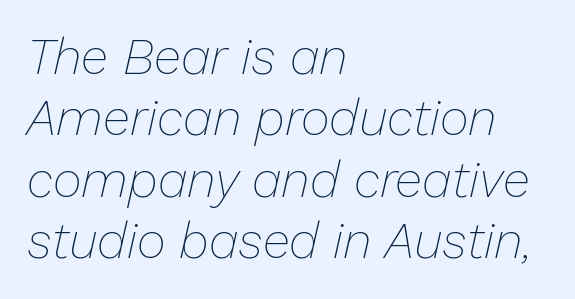
{"italic": "yes", "lean": "right", "slant_degrees": 13, "bold": "no", "weight": "thin", "width": "normal", "stroke_contrast": "low", "x_height": "medium", "monospaced": "no", "underline": "no", "align": "left", "line_spacing_ratio": 1.23, "letter_spacing": "normal", "letter_spacing_em": 0.0, "glyph_px": 50}
